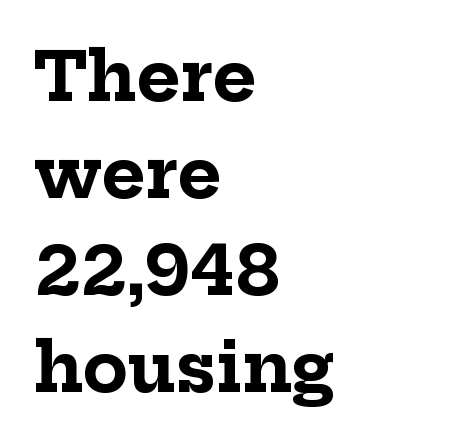
{"serif": "yes", "italic": "no", "bold": "yes", "weight": "bold", "width": "normal", "stroke_contrast": "low", "x_height": "medium", "monospaced": "no", "underline": "no", "align": "left", "line_spacing": "normal", "line_spacing_ratio": 1.45, "letter_spacing": "normal", "letter_spacing_em": 0.0, "glyph_px": 67}
